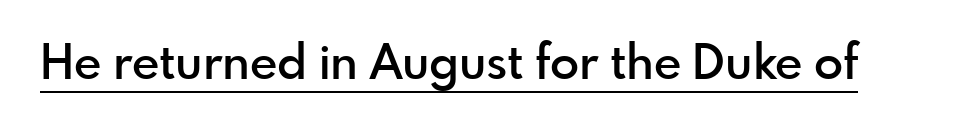
{"serif": "no", "italic": "no", "bold": "semi", "weight": "semibold", "width": "normal", "x_height": "small", "monospaced": "no", "underline": "yes", "letter_spacing": "normal", "letter_spacing_em": 0.0, "glyph_px": 48}
